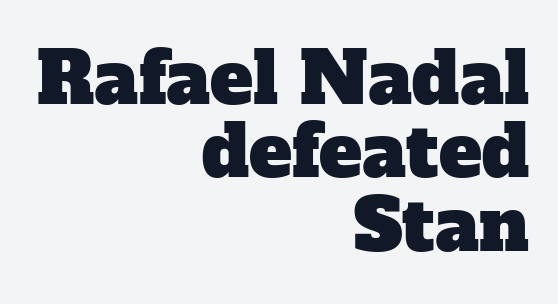
The image shows 72 px serif type; set right-aligned, tight line spacing (1.02x), normal letter spacing, not underlined; low stroke contrast and a medium x-height.
